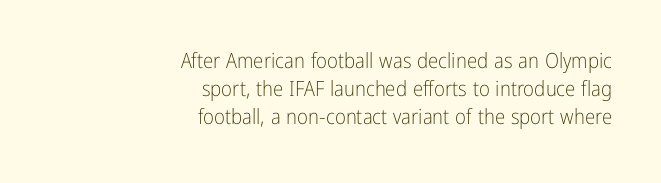
{"italic": "no", "bold": "no", "underline": "no", "align": "right", "line_spacing": "normal", "line_spacing_ratio": 1.34, "letter_spacing": "normal", "letter_spacing_em": 0.0, "glyph_px": 21}
